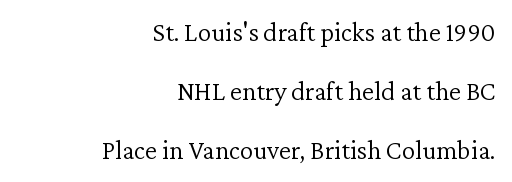
The image shows 27 px text type, upright; set right-aligned, loose line spacing (2.19x), normal letter spacing, not underlined.
